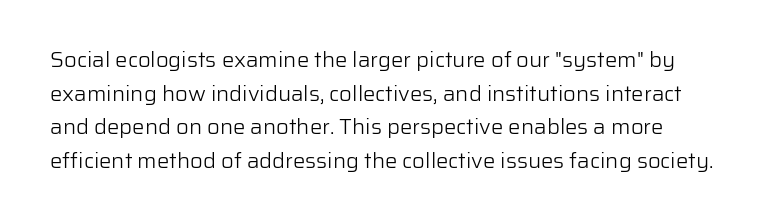
The image shows 22 px text type, upright; set normal line spacing (1.53x), normal letter spacing, not underlined.
